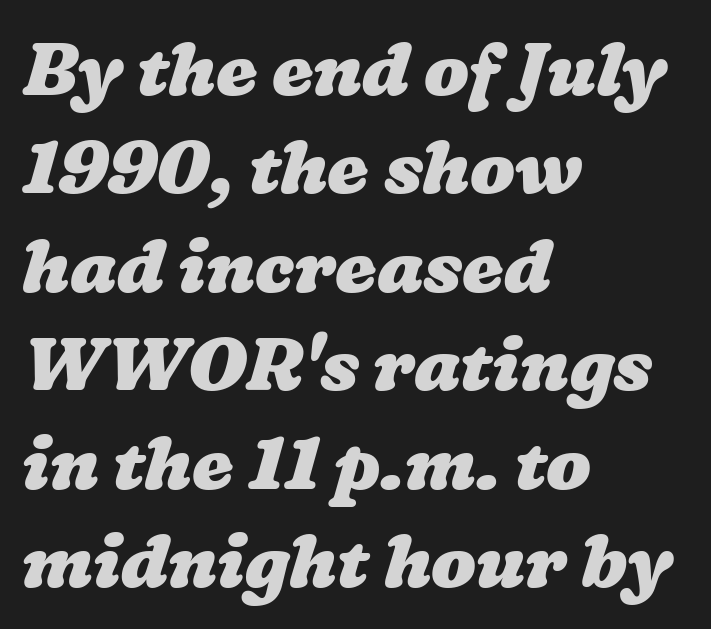
The image shows 74 px heavy, wide type; set left-aligned, normal line spacing (1.33x), normal letter spacing, not underlined; low stroke contrast and a medium x-height.
